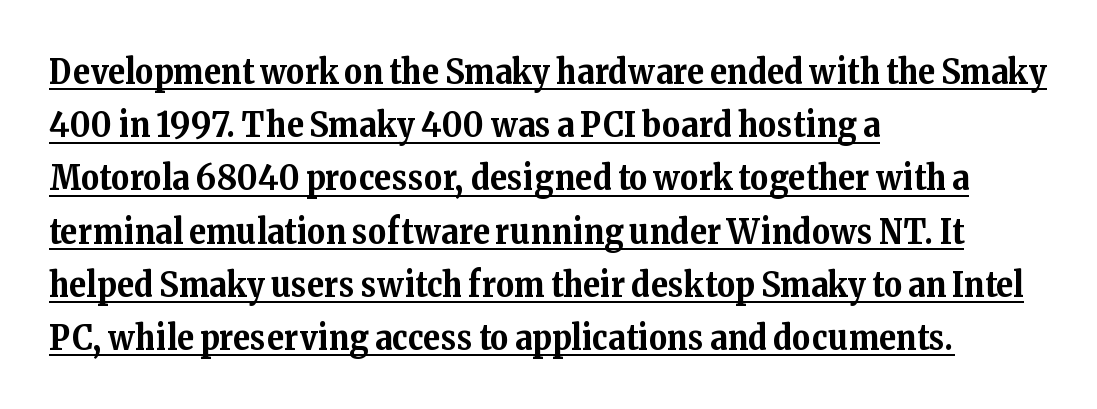
The letters sit at their default tracking, neither squeezed nor spread. Quick note: interline space is typical. In designer terms, the underline attribute is active on this setting. The typesetting leans heavy: a genuine bold. The passage shown is typed in a proportional face where columns would drift. This sample is left-justified, so line endings fall wherever the words run out.
